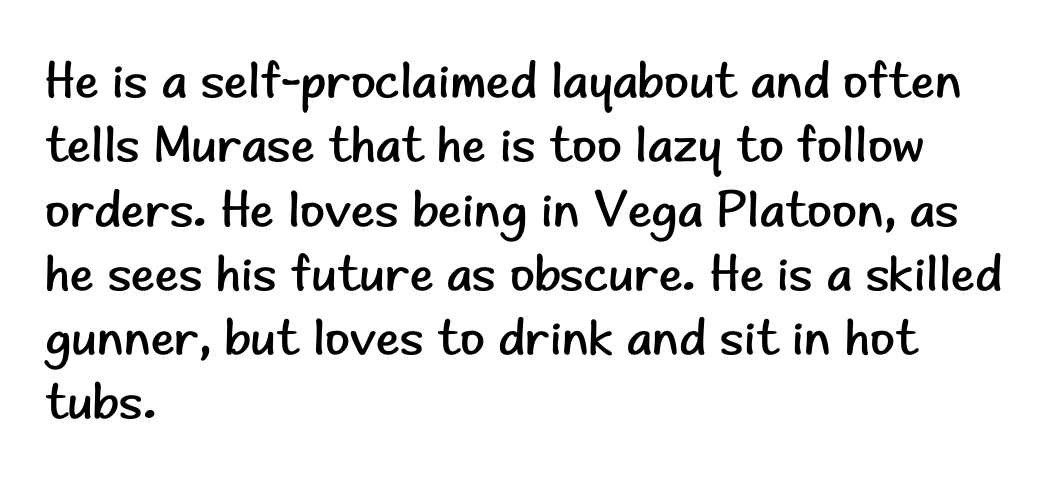
Does the lettering tilt? It doesn't — this is upright. Letterform terminals end flat and unadorned throughout the passage. Does extra space separate the letters? No, they use regular spacing. The rendering uses a moderate line-height, typical for paragraphs. Varying glyph widths throughout — classic text-font behaviour. The area under the type is left untouched.
